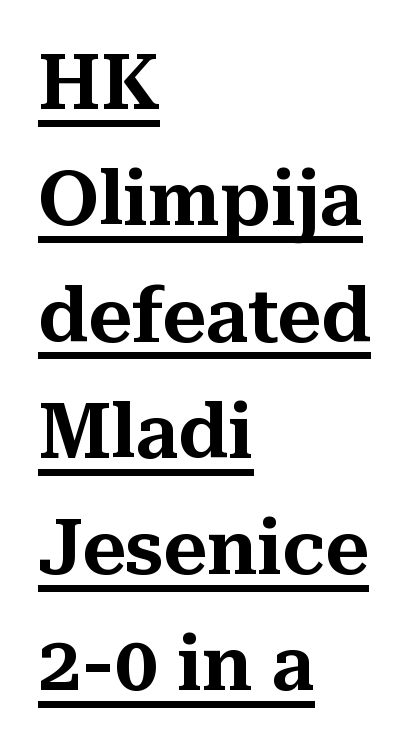
{"serif": "yes", "italic": "no", "width": "normal", "stroke_contrast": "medium", "x_height": "medium", "monospaced": "no", "underline": "yes", "align": "left", "line_spacing": "normal", "line_spacing_ratio": 1.53, "letter_spacing": "normal", "letter_spacing_em": 0.0, "glyph_px": 76}
